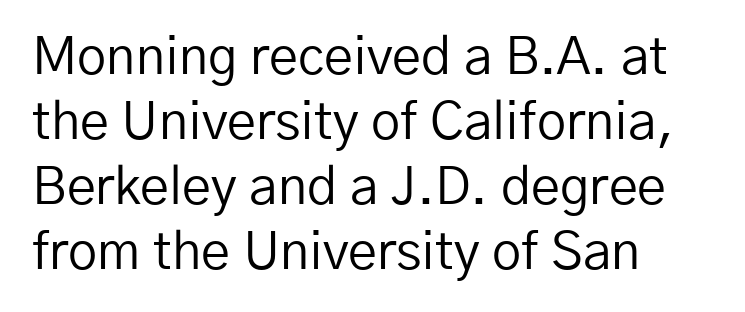
{"serif": "no", "italic": "no", "bold": "no", "weight": "regular", "width": "normal", "stroke_contrast": "low", "x_height": "medium", "monospaced": "no", "underline": "no", "align": "left", "line_spacing": "normal", "line_spacing_ratio": 1.25, "letter_spacing": "normal", "letter_spacing_em": 0.0, "glyph_px": 52}
